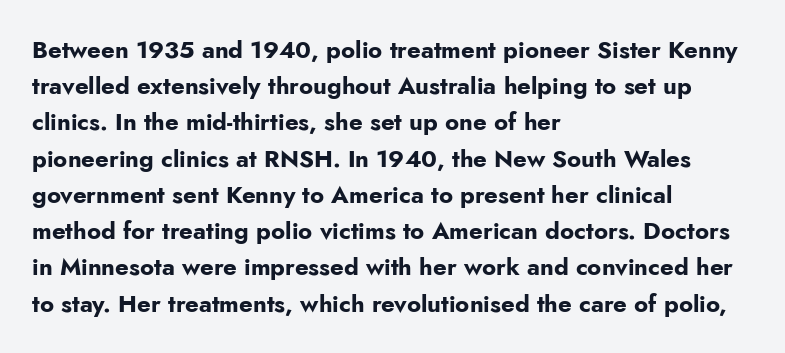
The vertical gap from one line to the next is medium. In terms of posture, this sample is upright. Look at the stroke-to-counter ratio: heavy, a bold. Clear beneath every line of the passage. Casual observation: everything's shoved over to the left. You could call the tracking neutral — neither tight nor loose.
